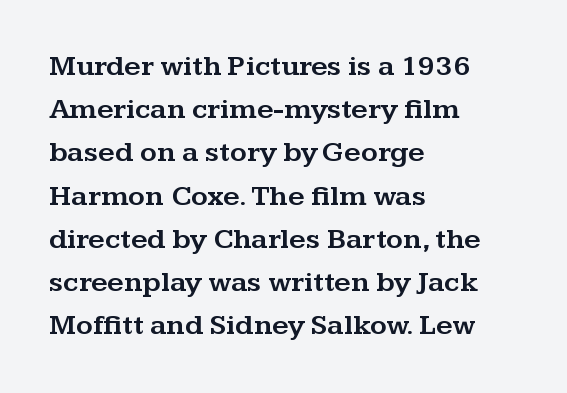
The image shows 29 px wide serif type, upright; set left-aligned, normal line spacing (1.49x), normal letter spacing, not underlined; medium stroke contrast and a medium x-height.
